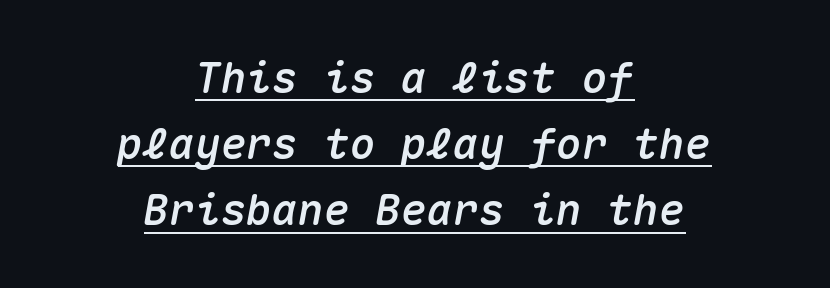
Q: Is the text italic (slanted)? A: Yes, it leans right by about 10 degrees.
Q: Is the text underlined? A: Yes.
Q: How is the paragraph aligned? A: Centered.
Q: Is the spacing between letters normal or unusually wide? A: Normal.
Q: Is the spacing between lines tight, normal or loose? A: Normal.
Q: Width (condensed, normal, or wide)? A: Normal.
Q: Stroke contrast? A: Medium.
Q: x-height? A: Medium.
Q: Monospaced? A: Yes.
